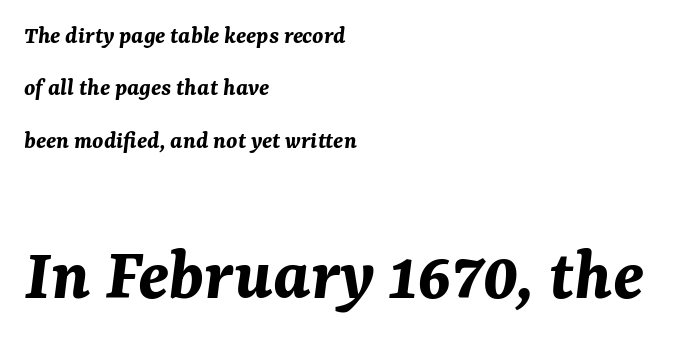
The emphasis by scale lands on block number two, below. The font's italic variant was chosen for this text. The face used here has the dense, thick strokes of a bold. This sample is left-justified, so line endings fall wherever the words run out. Nobody touched the tracking dial on this one. Each letter keeps its own natural width here, so spacing adapts to shape.
